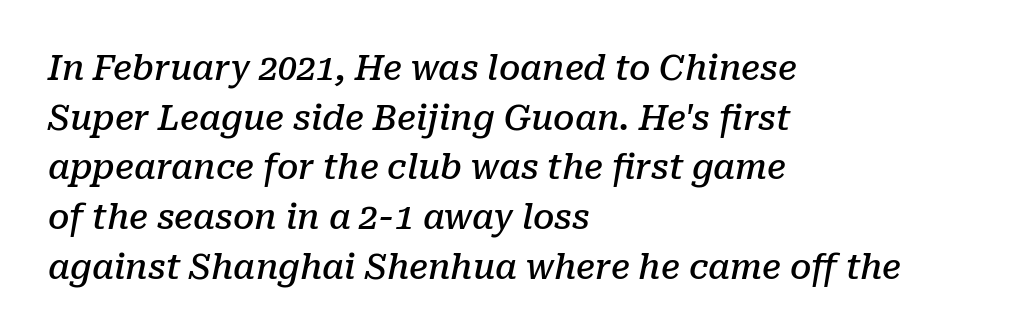
Q: Is the text bold? A: Semi-bold.
Q: Is the text italic (slanted)? A: Yes, it leans right by about 10 degrees.
Q: Is the typeface a serif or a sans-serif typeface? A: Serif.
Q: Is the text underlined? A: No.
Q: How is the paragraph aligned? A: Left-aligned.
Q: Is the spacing between letters normal or unusually wide? A: Normal.
Q: Is the spacing between lines tight, normal or loose? A: Normal.
Q: Width (condensed, normal, or wide)? A: Normal.
Q: Stroke contrast? A: Low.
Q: x-height? A: Medium.
Q: Monospaced? A: No.
